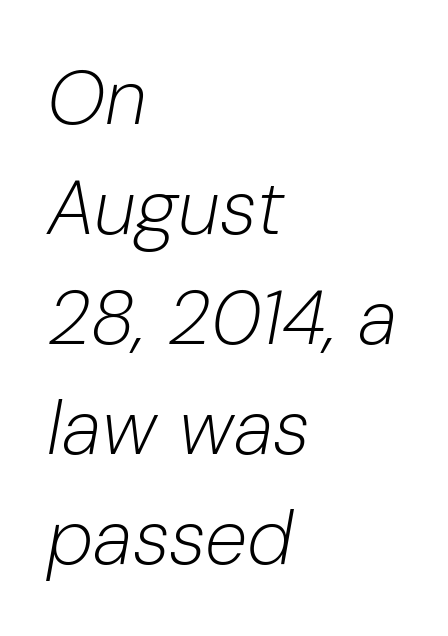
{"italic": "yes", "lean": "right", "slant_degrees": 10, "bold": "no", "weight": "light", "width": "normal", "stroke_contrast": "low", "x_height": "medium", "monospaced": "no", "underline": "no", "align": "left", "line_spacing": "normal", "line_spacing_ratio": 1.43, "letter_spacing": "normal", "letter_spacing_em": 0.0, "glyph_px": 77}
